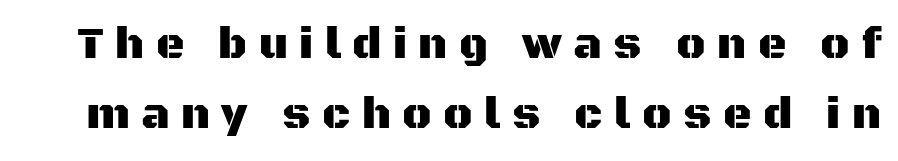
Q: Is the text italic (slanted)? A: No, it is upright.
Q: Is the typeface a serif or a sans-serif typeface? A: Sans-serif.
Q: Is the text underlined? A: No.
Q: Is the spacing between letters normal or unusually wide? A: Unusually wide.
Q: Is the spacing between lines tight, normal or loose? A: Normal.
Q: Width (condensed, normal, or wide)? A: Normal.
Q: Stroke contrast? A: Medium.
Q: x-height? A: Large.
Q: Monospaced? A: No.
